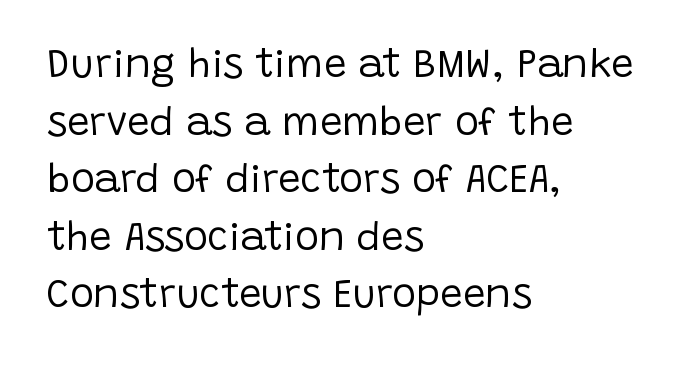
The image shows 40 px regular-weight sans-serif type, upright; set left-aligned, normal line spacing (1.44x), normal letter spacing, not underlined; low stroke contrast and a large x-height.
